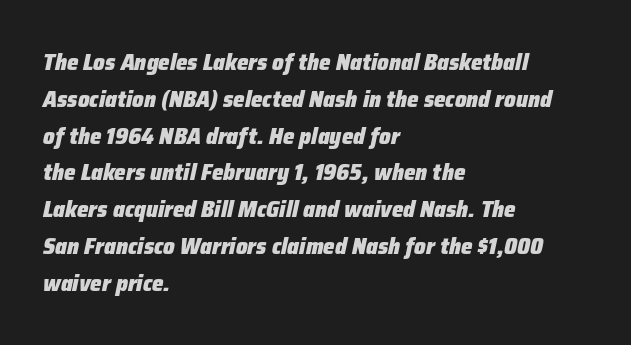
{"italic": "yes", "lean": "right", "slant_degrees": 12, "bold": "yes", "underline": "no", "align": "left", "line_spacing": "normal", "line_spacing_ratio": 1.6, "letter_spacing": "normal", "letter_spacing_em": 0.0, "glyph_px": 23}
